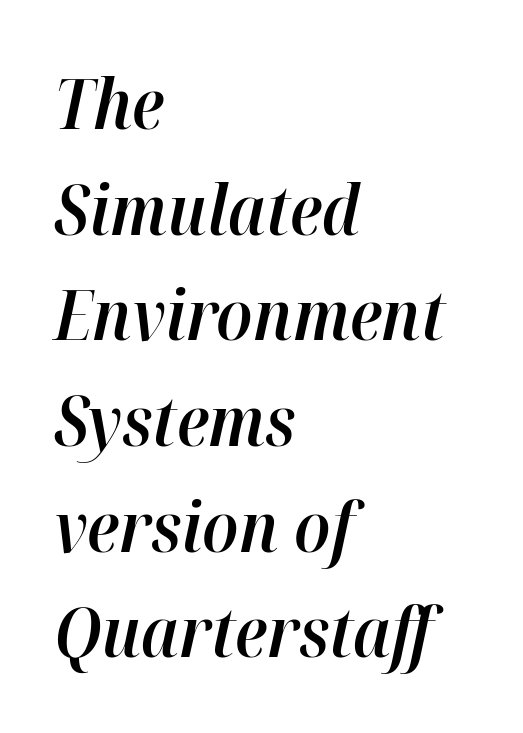
The image shows 70 px semibold type, italic (leaning right); set left-aligned, normal line spacing (1.51x), normal letter spacing, not underlined; high stroke contrast and a medium x-height.
